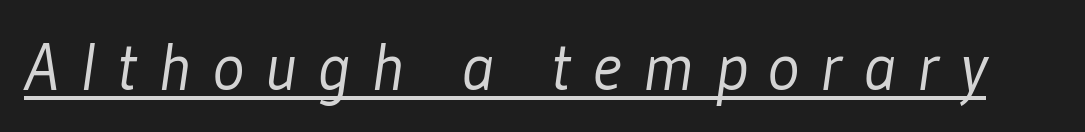
The image shows 67 px light, condensed sans-serif type; set unusually wide letter spacing (+0.31 em), underlined; low stroke contrast and a medium x-height.
